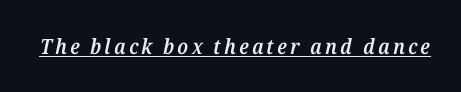
This rendering features underlined lettering. Strokes here are thickened, but only to semibold level. The text carries the slant typical of an italic or oblique font.
